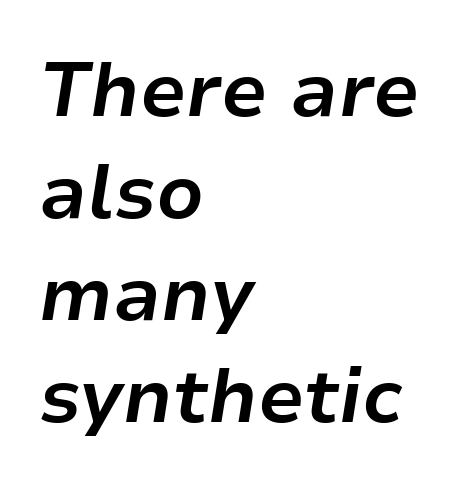
{"italic": "yes", "lean": "right", "slant_degrees": 9, "bold": "yes", "weight": "bold", "width": "normal", "stroke_contrast": "low", "x_height": "medium", "monospaced": "no", "underline": "no", "align": "left", "line_spacing": "normal", "line_spacing_ratio": 1.34, "letter_spacing": "normal", "letter_spacing_em": 0.0, "glyph_px": 76}
